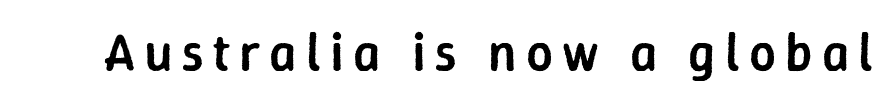
{"serif": "no", "italic": "no", "bold": "semi", "weight": "semibold", "width": "normal", "stroke_contrast": "low", "x_height": "medium", "monospaced": "no", "underline": "no", "glyph_px": 53}
